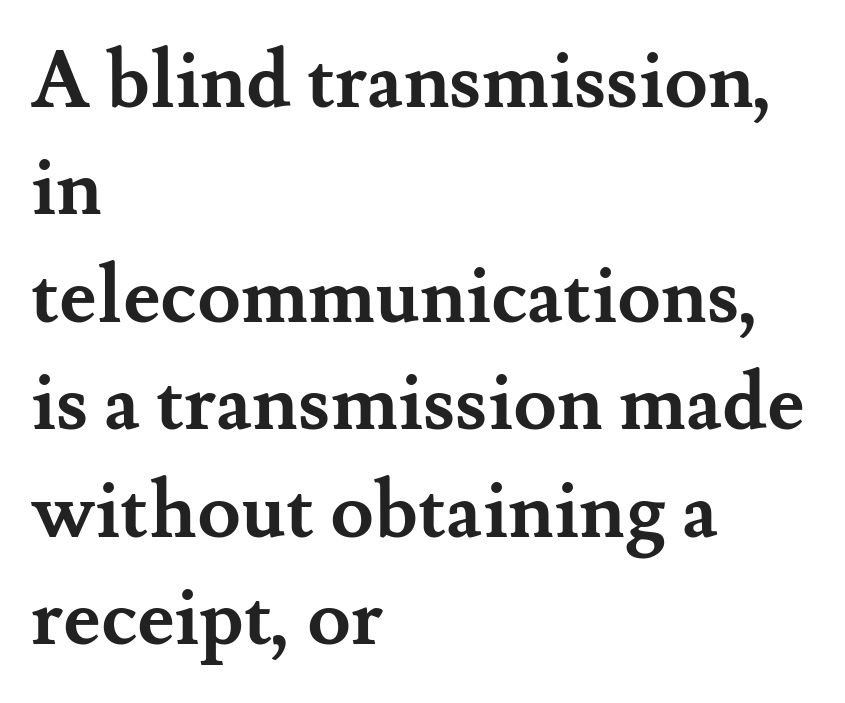
In CSS terms this would be text-align: left. Rows of type keep a routine distance in the vertical direction. Character widths vary here, with narrow letters taking less room than wide ones. Chunky letters — that's bold for sure. Glyph-to-glyph distance matches everyday printed text.
